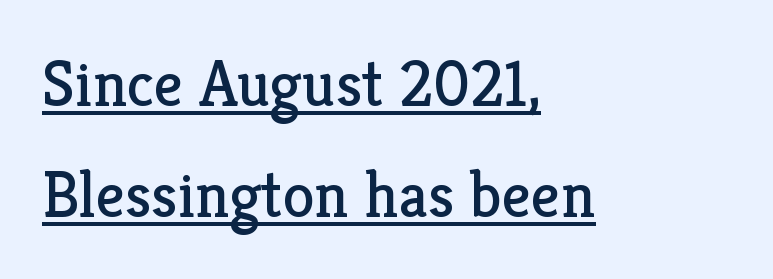
{"serif": "yes", "italic": "no", "bold": "no", "weight": "regular", "width": "normal", "stroke_contrast": "low", "x_height": "medium", "monospaced": "no", "underline": "yes", "align": "left", "line_spacing_ratio": 1.71, "letter_spacing": "normal", "letter_spacing_em": 0.0, "glyph_px": 65}
